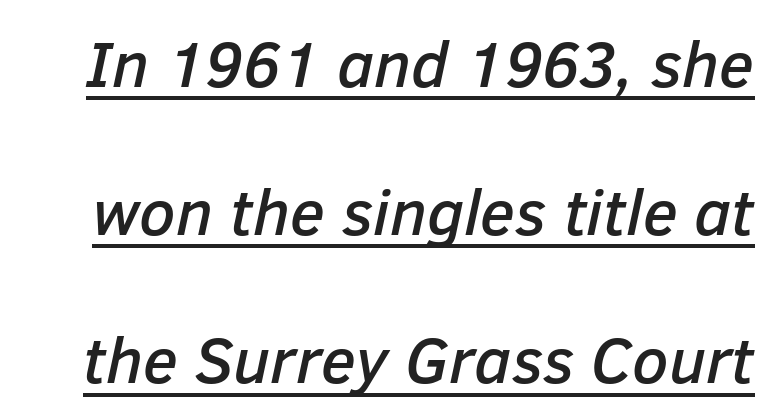
The image shows 65 px text type, italic (leaning right); set loose line spacing (2.28x), normal letter spacing, underlined; low stroke contrast and a medium x-height.
